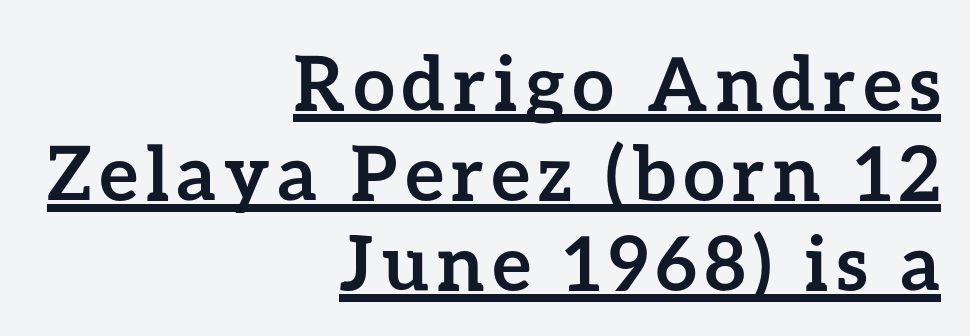
The image shows 75 px semibold type, upright; set right-aligned, line spacing 1.2x, underlined; low stroke contrast and a medium x-height.
